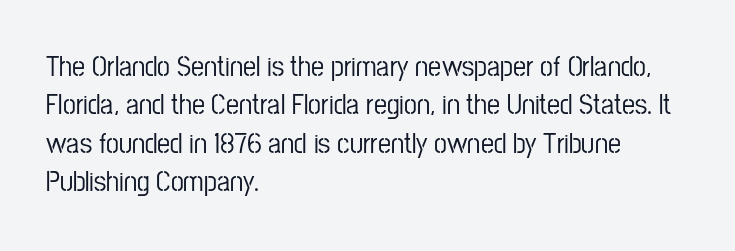
Q: Is the text italic (slanted)? A: No, it is upright.
Q: Is the typeface a serif or a sans-serif typeface? A: Sans-serif.
Q: Is the text underlined? A: No.
Q: How is the paragraph aligned? A: Left-aligned.
Q: Is the spacing between letters normal or unusually wide? A: Normal.
Q: Is the spacing between lines tight, normal or loose? A: Normal.
Q: Width (condensed, normal, or wide)? A: Condensed.
Q: Stroke contrast? A: Low.
Q: x-height? A: Medium.
Q: Monospaced? A: No.
